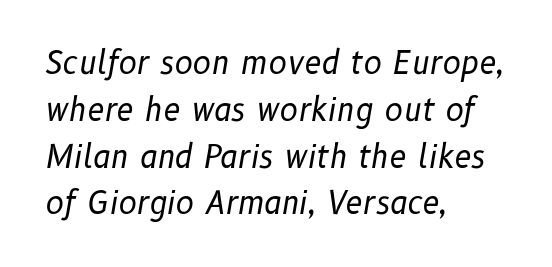
Q: Is the text bold? A: No.
Q: Is the text italic (slanted)? A: Yes, it leans right by about 10 degrees.
Q: Is the text underlined? A: No.
Q: How is the paragraph aligned? A: Left-aligned.
Q: Is the spacing between letters normal or unusually wide? A: Normal.
Q: Is the spacing between lines tight, normal or loose? A: Normal.
Q: Width (condensed, normal, or wide)? A: Normal.
Q: Stroke contrast? A: Low.
Q: x-height? A: Medium.
Q: Monospaced? A: No.
